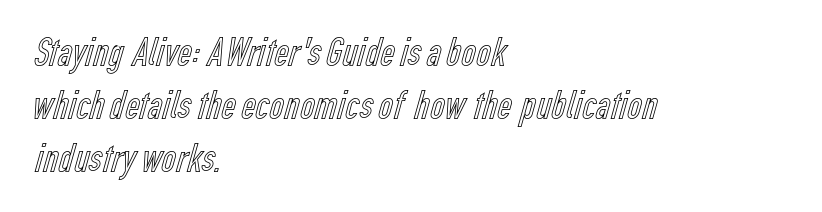
{"width": "condensed", "x_height": "medium", "monospaced": "no", "underline": "no", "align": "left", "line_spacing": "normal", "line_spacing_ratio": 1.32, "letter_spacing": "normal", "letter_spacing_em": 0.0, "glyph_px": 40}
